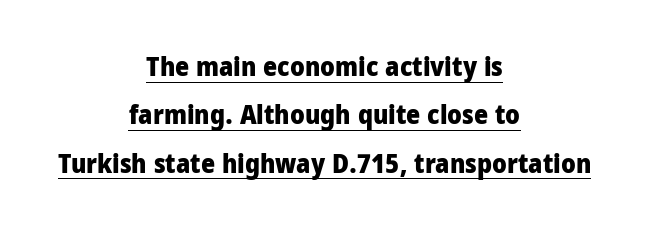
Does extra space separate the letters? No, they use regular spacing. A typesetter would mark this as roman, not italic. I'd describe the lettering as bold — thick and assertive. One-word summary of the alignment: center. Does a line run under the words? Yes, clearly.
